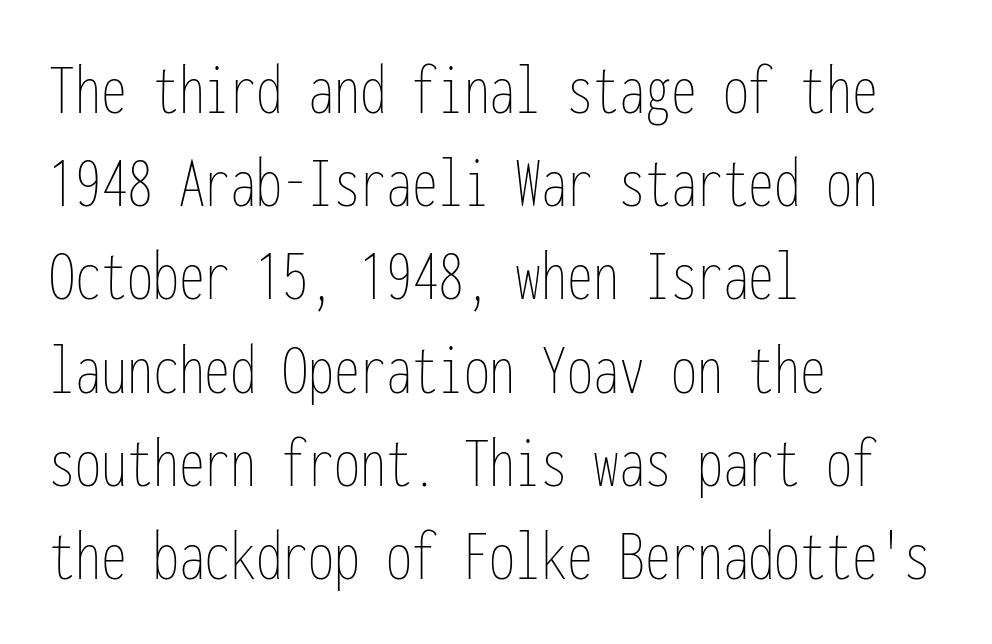
{"italic": "no", "bold": "no", "weight": "thin", "width": "condensed", "stroke_contrast": "low", "x_height": "medium", "monospaced": "yes", "underline": "no", "align": "left", "line_spacing": "normal", "line_spacing_ratio": 1.26, "letter_spacing": "normal", "letter_spacing_em": 0.0, "glyph_px": 74}
